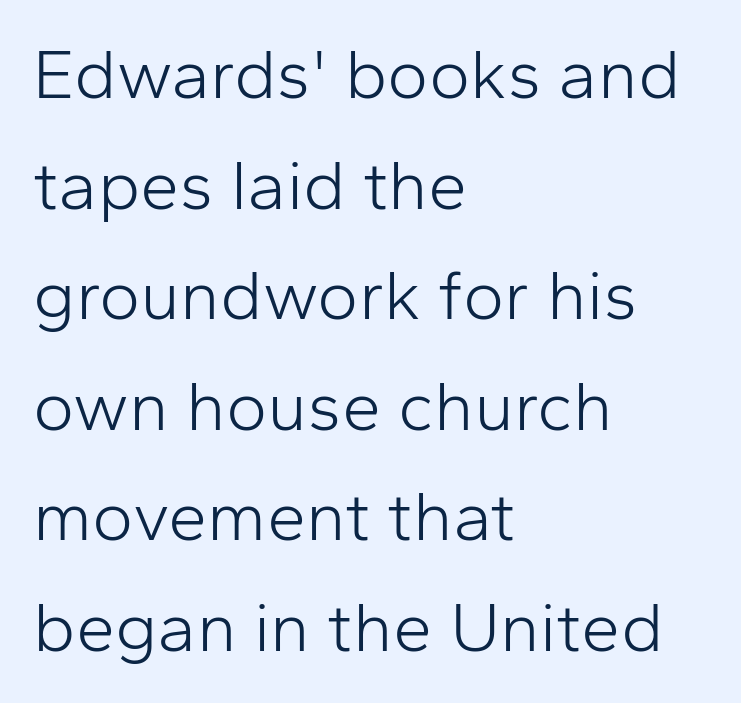
It's the straight-up-and-down kind of type. The space between consecutive lines is moderate. The passage is arranged the way most books set body copy — flush left. Looks like regular typesetting: each glyph gets only the width it needs. The passage shown is typeset with a sans-serif family.
